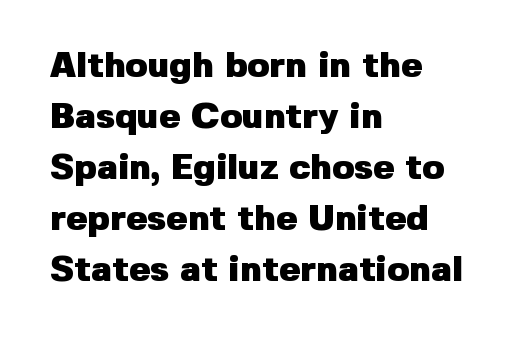
Italic? Not at all — the glyphs are vertical. Is this a fixed-width face? No — the glyphs have proportional, varying widths. The face used here is rendered with its standard letterfit. Descenders are the only things crossing below the line.
